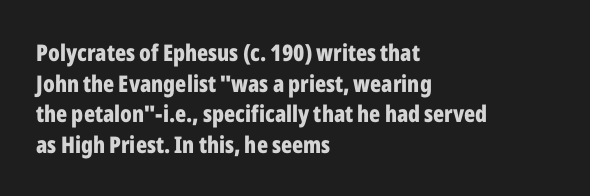
The image shows 23 px bold type, upright; set left-aligned, normal line spacing (1.33x), normal letter spacing, not underlined.
